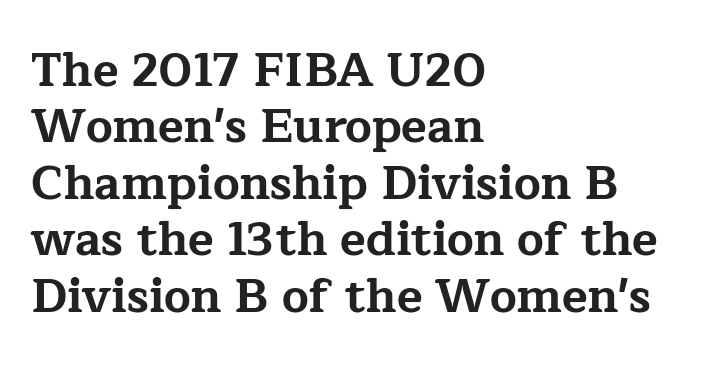
Look at the stroke-to-counter ratio: heavy, a bold. Only glyphs here, with clear space below each row. Italic? Not at all — the glyphs are vertical. If you drew a ruler down the left edge, every line would touch it. A typesetter would call this proportional, since set widths differ per character.
